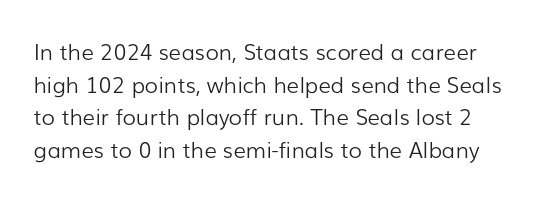
No heavy texture on the line: the type isn't bold. Vertical strokes here are truly vertical. Honestly, there is no underline to notice here at all. Vertical spacing — default. Look at the tracking — it's just the regular setting, nothing added.
